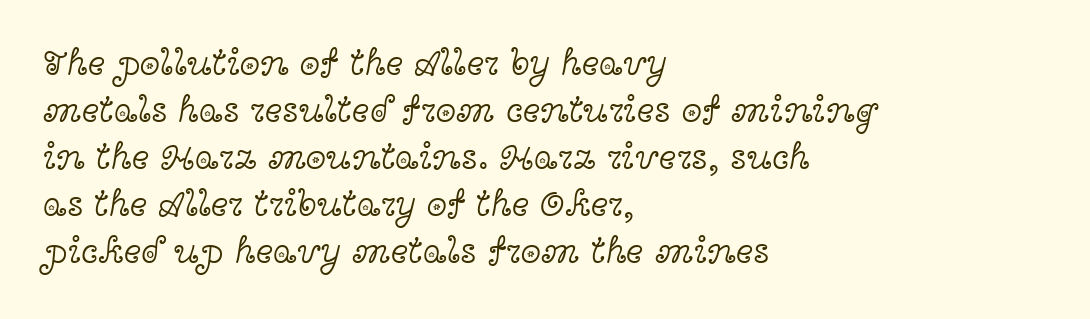
{"serif": "yes", "italic": "no", "bold": "no", "weight": "light", "width": "wide", "x_height": "medium", "monospaced": "no", "underline": "no", "align": "left", "line_spacing": "normal", "line_spacing_ratio": 1.27, "letter_spacing": "normal", "letter_spacing_em": 0.0, "glyph_px": 37}
